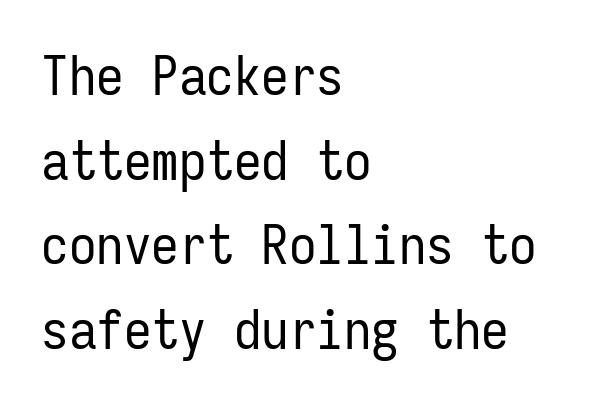
{"serif": "no", "italic": "no", "bold": "no", "weight": "regular", "width": "condensed", "stroke_contrast": "low", "x_height": "medium", "monospaced": "yes", "underline": "no", "align": "left", "line_spacing": "normal", "line_spacing_ratio": 1.54, "letter_spacing": "normal", "letter_spacing_em": 0.0, "glyph_px": 55}
